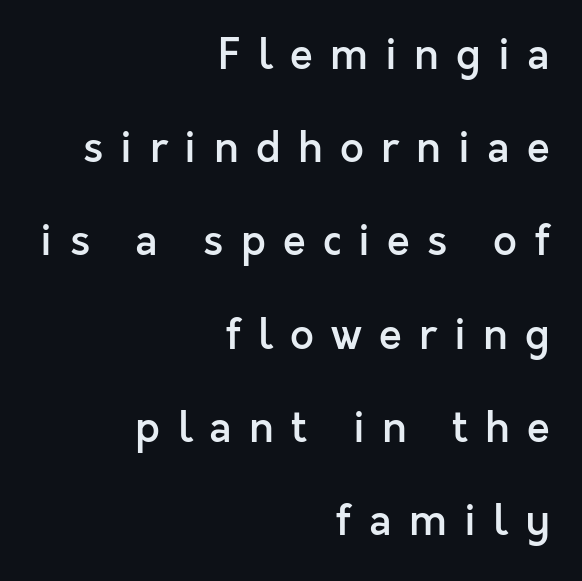
{"serif": "no", "italic": "no", "bold": "semi", "weight": "semibold", "width": "normal", "x_height": "medium", "monospaced": "no", "underline": "no", "align": "right", "line_spacing": "loose", "line_spacing_ratio": 2.22, "letter_spacing": "wide", "letter_spacing_em": 0.41, "glyph_px": 42}
